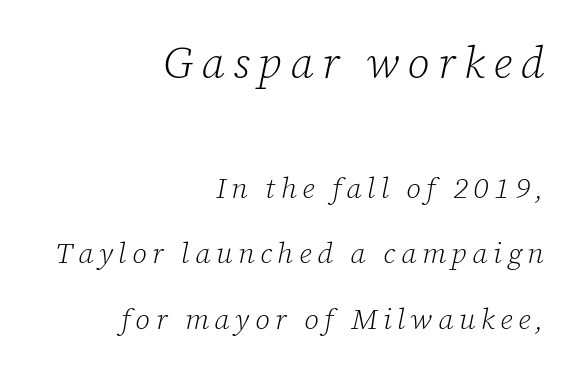
The type family on display is of the serif kind. Do the characters align in a grid? No, the font is proportional. Emphasis-style slanted type is in use. If you squint, the top block still reads clearly — it's the larger of the two. Loosely led — the rows are spread out.
